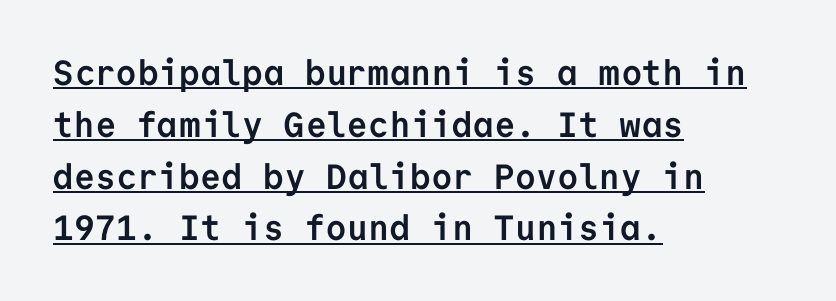
{"serif": "no", "italic": "no", "bold": "yes", "weight": "semibold", "width": "normal", "stroke_contrast": "low", "x_height": "medium", "monospaced": "yes", "underline": "yes", "align": "left", "line_spacing": "normal", "line_spacing_ratio": 1.48, "letter_spacing": "normal", "letter_spacing_em": 0.0, "glyph_px": 35}
